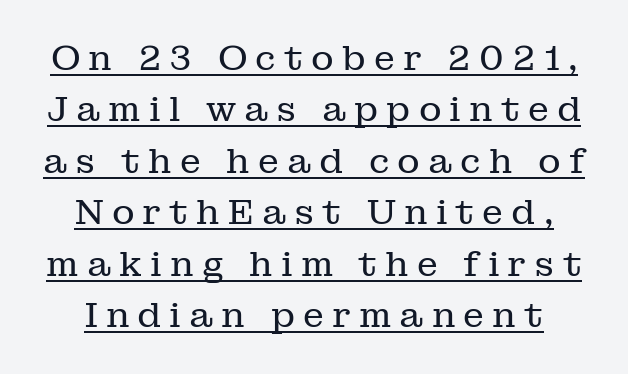
The typesetting does not lean heavy: it is not bold. Nope, not italic — everything's standing straight. To sum up the face: it has serifs. Do the characters align in a grid? No, the font is proportional.
